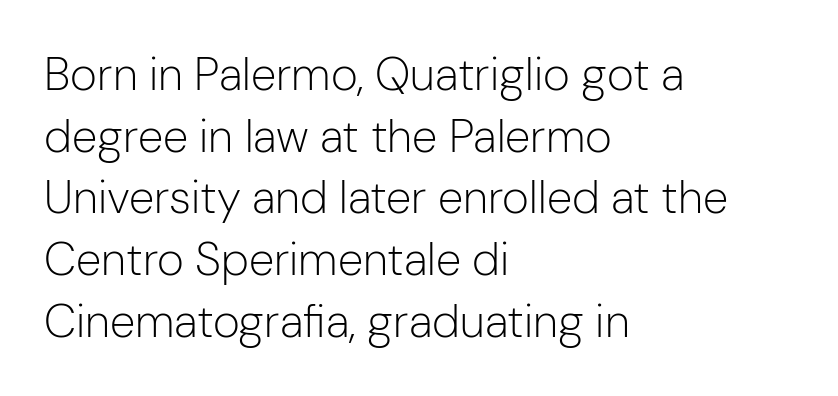
Check under the words: just untouched page. What's the leading like? Ordinary, nothing unusual. Weight class: somewhere from thin through regular. Line starts are locked; line ends wander. The lettering holds an erect, upright posture throughout. The gaps between neighbouring characters are ordinary and unremarkable.
